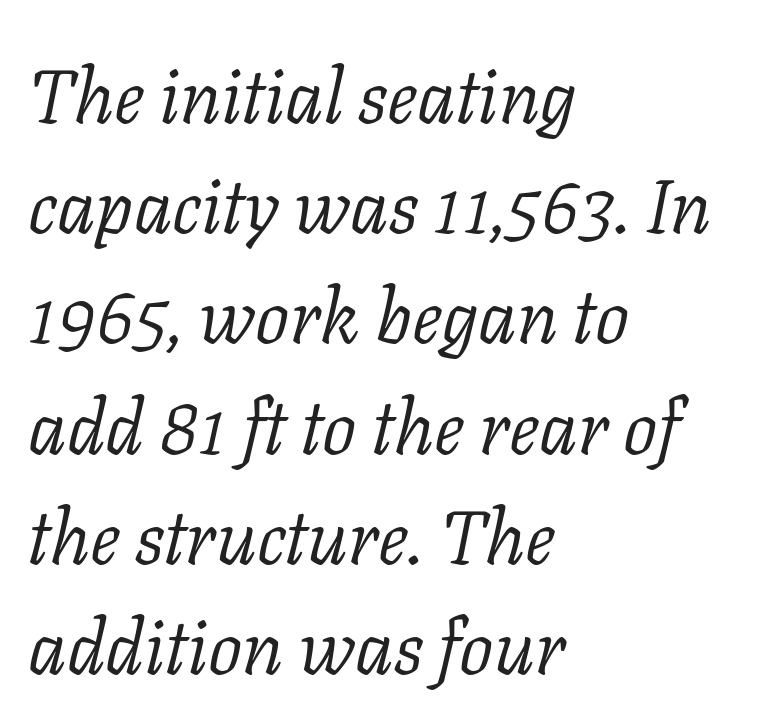
Q: Is the text bold? A: No.
Q: Is the text italic (slanted)? A: Yes, it leans right by about 11 degrees.
Q: Is the typeface a serif or a sans-serif typeface? A: Serif.
Q: Is the text underlined? A: No.
Q: How is the paragraph aligned? A: Left-aligned.
Q: Is the spacing between letters normal or unusually wide? A: Normal.
Q: Is the spacing between lines tight, normal or loose? A: Normal.
Q: Width (condensed, normal, or wide)? A: Normal.
Q: Stroke contrast? A: Low.
Q: x-height? A: Medium.
Q: Monospaced? A: No.
